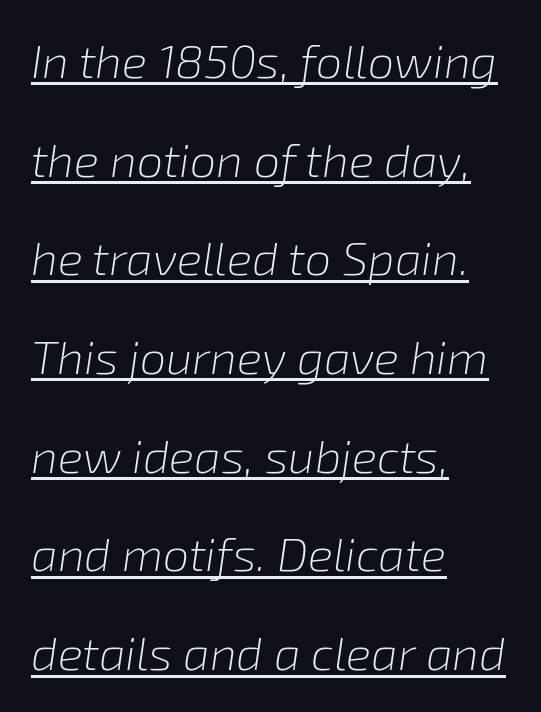
Looks like someone drew a line under every word here. Heaviness? Minimal to ordinary, like unemphasized prose. Words appear dense and cohesive because spacing is normal. Italic? Definitely — the glyphs are oblique. The face used here is proportionally spaced, like ordinary book or web type.
